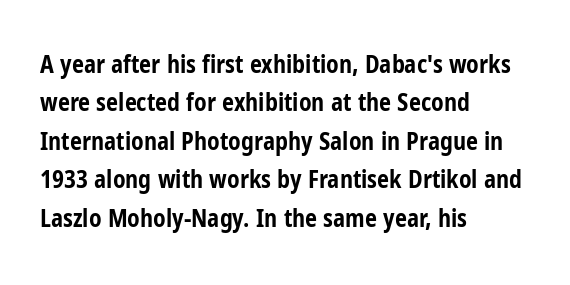
The image shows 24 px bold type, upright; set left-aligned, normal line spacing (1.6x), normal letter spacing, not underlined.
